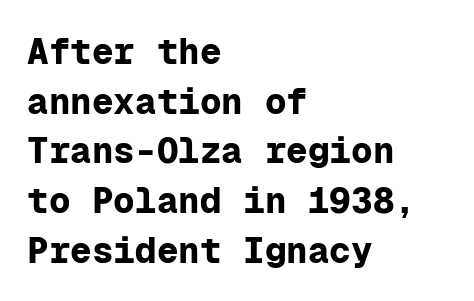
{"serif": "no", "italic": "no", "bold": "yes", "weight": "bold", "width": "normal", "stroke_contrast": "low", "x_height": "medium", "monospaced": "yes", "underline": "no", "align": "left", "line_spacing": "normal", "line_spacing_ratio": 1.38, "letter_spacing": "normal", "letter_spacing_em": 0.0, "glyph_px": 36}
